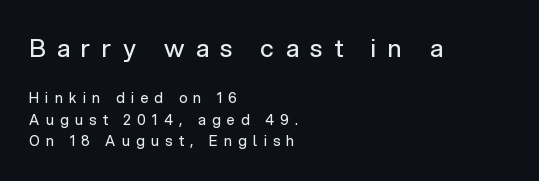
{"italic": "no", "bold": "no", "underline": "no", "align": "left", "line_spacing": "normal", "line_spacing_ratio": 1.53, "letter_spacing": "wide", "letter_spacing_em": 0.46, "larger_block": "first", "size_ratio": 1.79, "glyph_px": 25}
